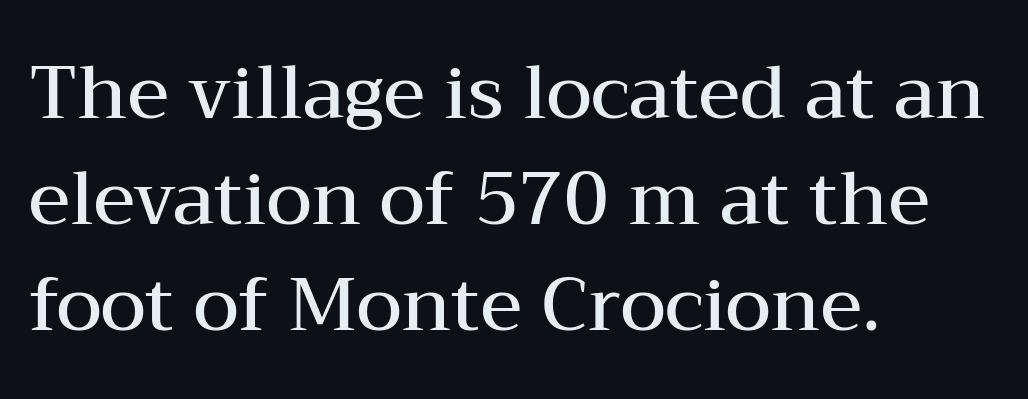
The leading is moderate, giving the passage an even texture. Tracking here is standard; glyphs follow each other at the usual distance. The compositor pushed each line to the left boundary. Heft: intermediate — a semibold.
